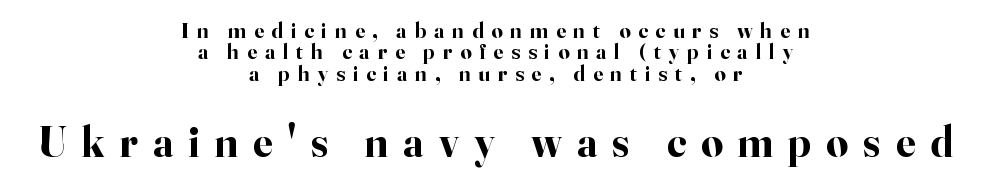
Words float on clear page, feet unadorned. Character widths vary here, with narrow letters taking less room than wide ones. Size hierarchy here favors the trailing block over the leading one. Line spacing here is tight.
